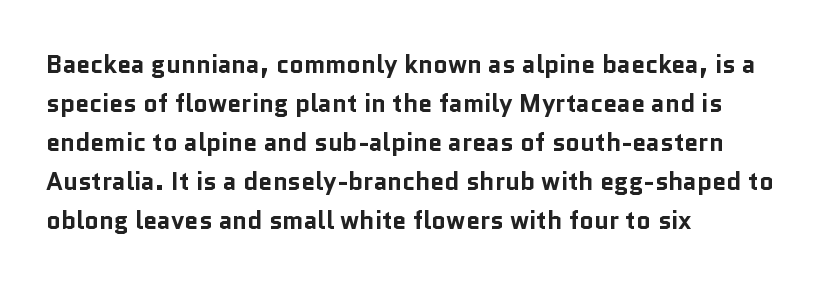
Vertical strokes here are truly vertical. In terms of letterspacing, this is plain default setting. This block has exactly the height ordinary leading produces. Pretty heavy lettering here — definitely bold.
